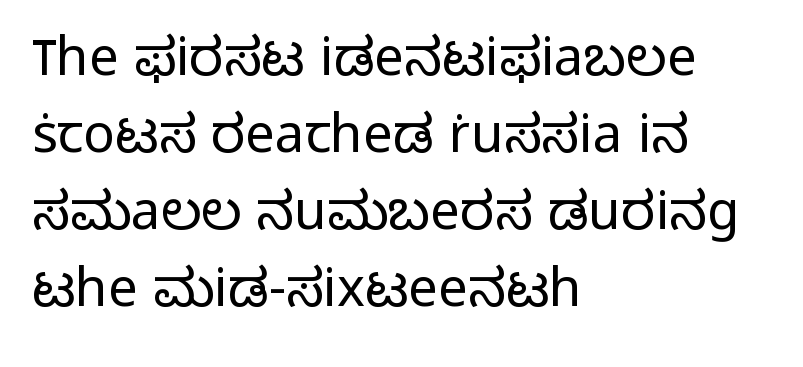
{"serif": "no", "italic": "no", "bold": "no", "weight": "light", "width": "normal", "stroke_contrast": "low", "x_height": "medium", "monospaced": "no", "underline": "no", "align": "left", "line_spacing": "normal", "line_spacing_ratio": 1.45, "letter_spacing": "normal", "letter_spacing_em": 0.0, "glyph_px": 53}
